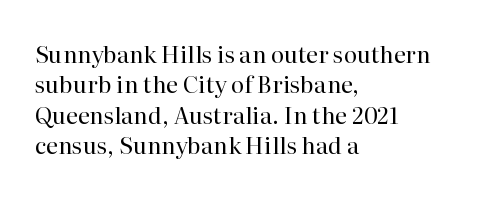
The image shows 23 px text type, upright; set left-aligned, normal line spacing (1.32x), normal letter spacing, not underlined.
